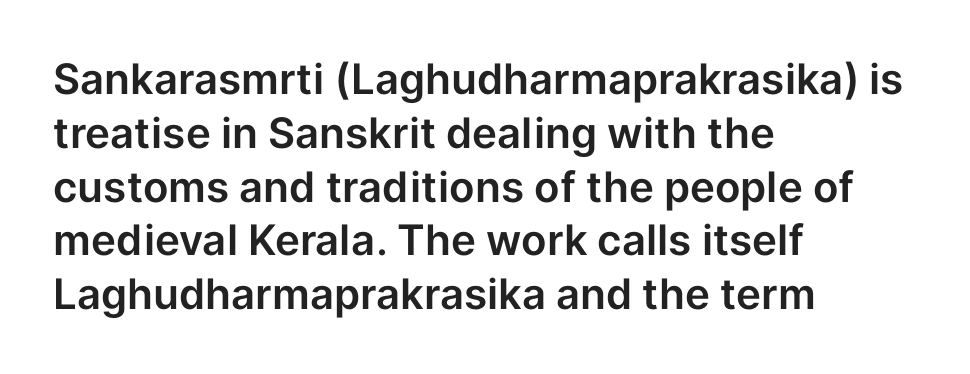
The image shows 42 px sans-serif type, upright; set left-aligned, normal line spacing (1.28x), normal letter spacing, not underlined; low stroke contrast and a medium x-height.
